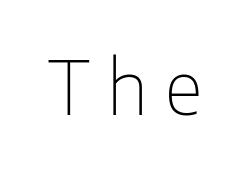
{"serif": "no", "italic": "no", "bold": "no", "weight": "thin", "width": "condensed", "stroke_contrast": "low", "x_height": "medium", "monospaced": "no", "underline": "no", "letter_spacing": "wide", "letter_spacing_em": 0.23, "glyph_px": 75}
